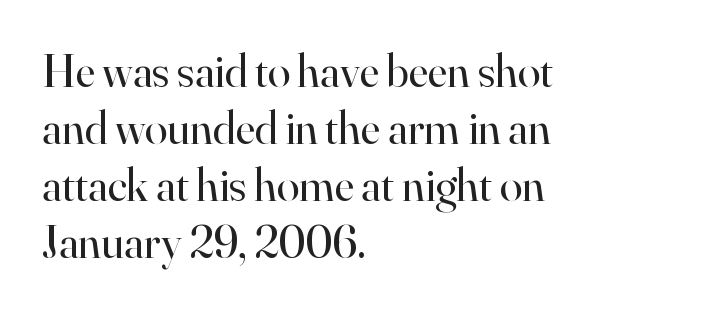
The image shows 46 px regular-weight serif type, upright; set left-aligned, line spacing 1.24x, normal letter spacing, not underlined; high stroke contrast and a small x-height.
